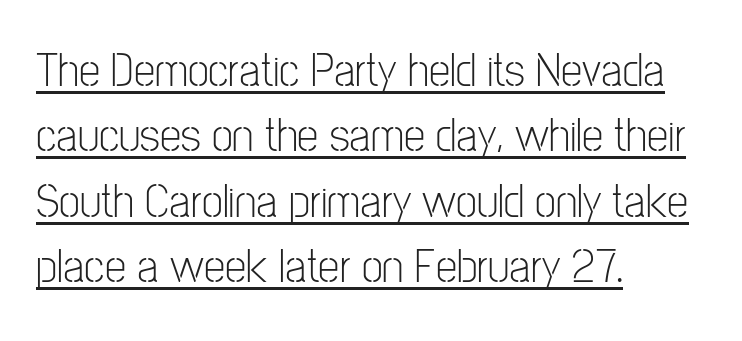
{"serif": "no", "italic": "no", "bold": "no", "weight": "light", "width": "condensed", "stroke_contrast": "low", "x_height": "medium", "monospaced": "no", "underline": "yes", "align": "left", "line_spacing": "normal", "line_spacing_ratio": 1.36, "letter_spacing": "normal", "letter_spacing_em": 0.0, "glyph_px": 48}
